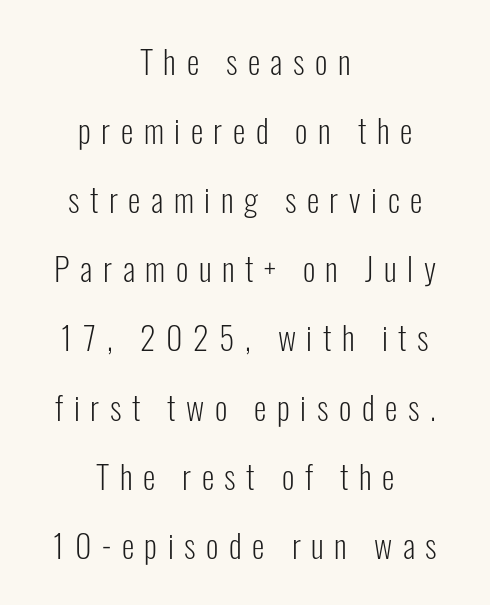
Q: Is the text bold? A: No.
Q: Is the text italic (slanted)? A: No, it is upright.
Q: Is the typeface a serif or a sans-serif typeface? A: Sans-serif.
Q: Is the text underlined? A: No.
Q: How is the paragraph aligned? A: Centered.
Q: Is the spacing between letters normal or unusually wide? A: Unusually wide.
Q: Is the spacing between lines tight, normal or loose? A: Loose.
Q: Width (condensed, normal, or wide)? A: Condensed.
Q: Stroke contrast? A: Low.
Q: x-height? A: Medium.
Q: Monospaced? A: No.
